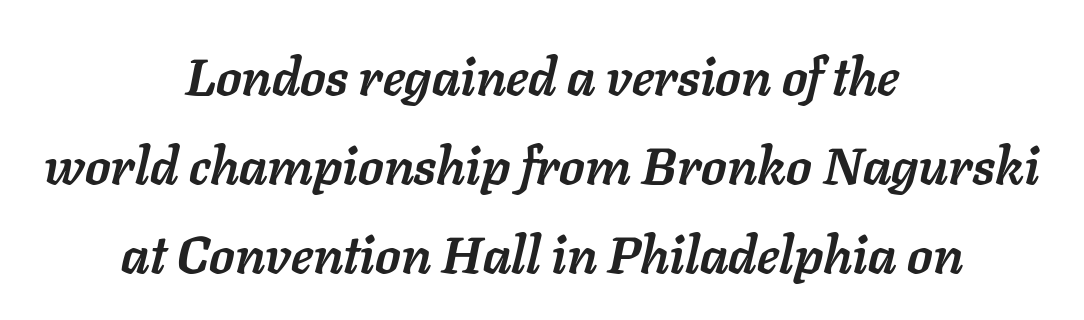
{"italic": "yes", "lean": "right", "slant_degrees": 11, "bold": "yes", "weight": "semibold", "width": "normal", "stroke_contrast": "low", "x_height": "medium", "monospaced": "no", "underline": "no", "align": "center", "line_spacing_ratio": 1.71, "letter_spacing": "normal", "letter_spacing_em": 0.0, "glyph_px": 52}
